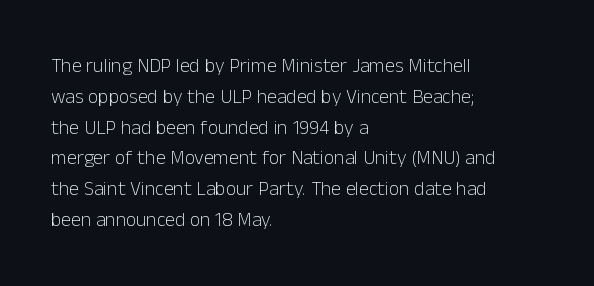
{"italic": "no", "bold": "no", "underline": "no", "align": "left", "line_spacing": "normal", "line_spacing_ratio": 1.54, "letter_spacing": "normal", "letter_spacing_em": 0.0, "glyph_px": 20}
